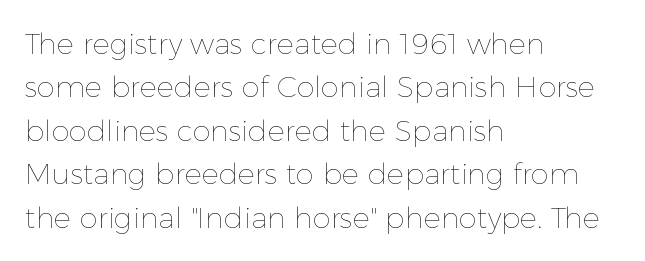
Q: Is the text bold? A: No.
Q: Is the text italic (slanted)? A: No, it is upright.
Q: Is the text underlined? A: No.
Q: How is the paragraph aligned? A: Left-aligned.
Q: Is the spacing between letters normal or unusually wide? A: Normal.
Q: Is the spacing between lines tight, normal or loose? A: Normal.
Q: Width (condensed, normal, or wide)? A: Normal.
Q: x-height? A: Medium.
Q: Monospaced? A: No.
